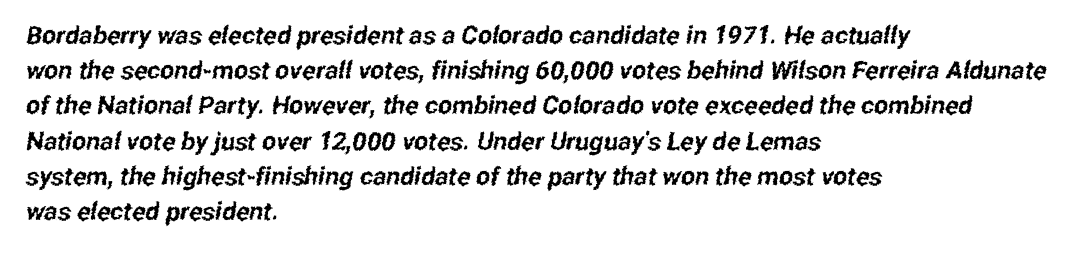
Notice how the passage keeps a crisp vertical edge on the left only. Glance below the letters and you will spot only blank space. Letter spacing: default. One glance says typical: line gaps are just what's usual.
